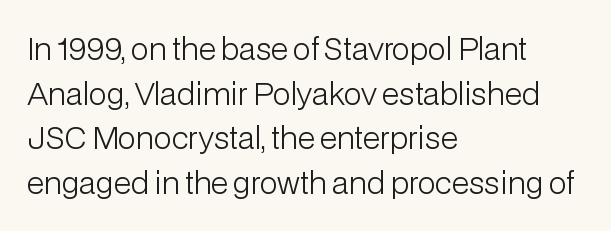
Heaviness? Minimal to ordinary, like unemphasized prose. The text block is weighted toward the left margin, trailing off unevenly rightward. Students, observe: this is what conventionally led text looks like. Italic: no, the glyphs are upright roman.
